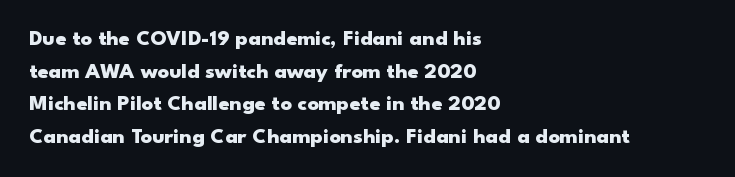
{"italic": "no", "bold": "yes", "underline": "no", "align": "left", "line_spacing": "normal", "line_spacing_ratio": 1.48, "letter_spacing": "normal", "letter_spacing_em": 0.0, "glyph_px": 22}
